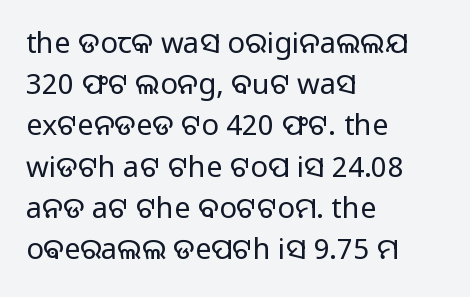
{"serif": "no", "italic": "no", "bold": "no", "weight": "regular", "width": "normal", "stroke_contrast": "low", "x_height": "medium", "monospaced": "no", "underline": "no", "align": "left", "line_spacing": "normal", "line_spacing_ratio": 1.42, "letter_spacing": "normal", "letter_spacing_em": 0.0, "glyph_px": 29}
